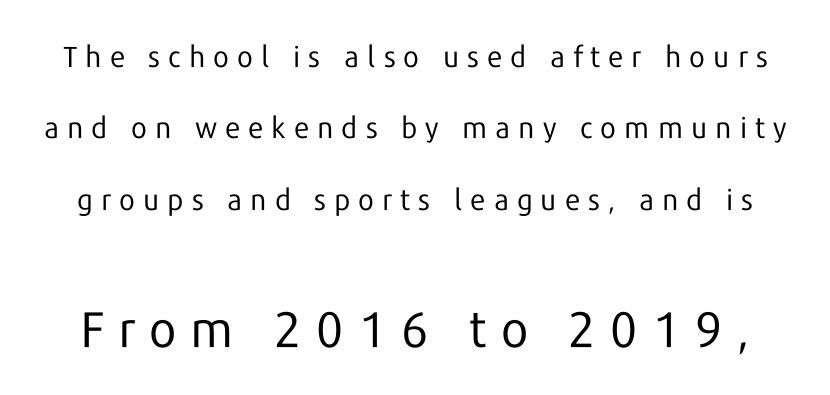
The image shows 50 px regular-weight sans-serif type, upright; set loose line spacing (2.46x), unusually wide letter spacing (+0.28 em), not underlined; the second (bottom) block is 1.72x larger; low stroke contrast and a medium x-height.
